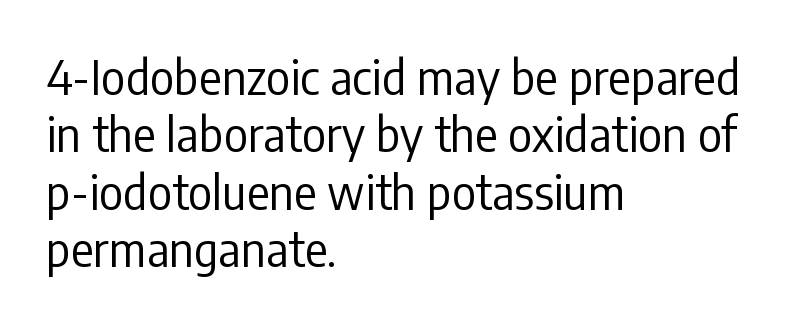
The image shows 47 px regular-weight, condensed sans-serif type, upright; set left-aligned, line spacing 1.22x, normal letter spacing, not underlined; low stroke contrast and a medium x-height.
